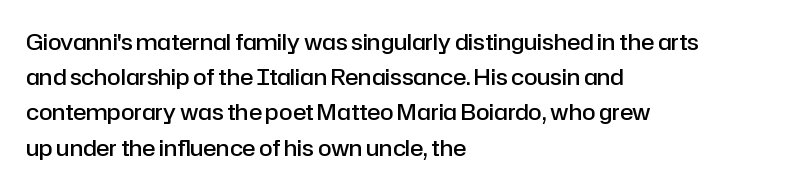
The ragged edge is on the right, which tells us the setting is flush left. If you measured baseline to baseline, you'd find a middling distance. Underlining? Definitely not there. The letters are semibold — heavier than regular but short of a full bold. Style check: upright. Inter-character spacing is left at the font's built-in metrics.
